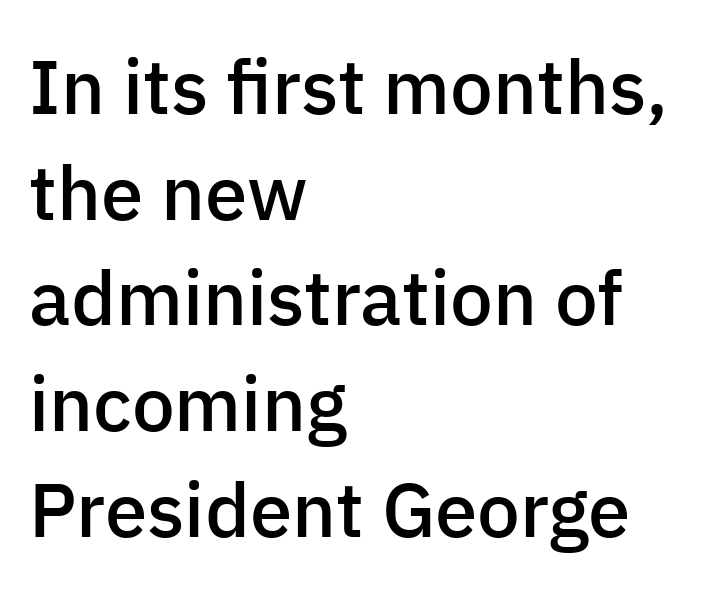
{"serif": "no", "italic": "no", "bold": "semi", "weight": "semibold", "width": "normal", "stroke_contrast": "low", "x_height": "medium", "monospaced": "no", "underline": "no", "align": "left", "line_spacing": "normal", "line_spacing_ratio": 1.39, "letter_spacing": "normal", "letter_spacing_em": 0.0, "glyph_px": 76}
